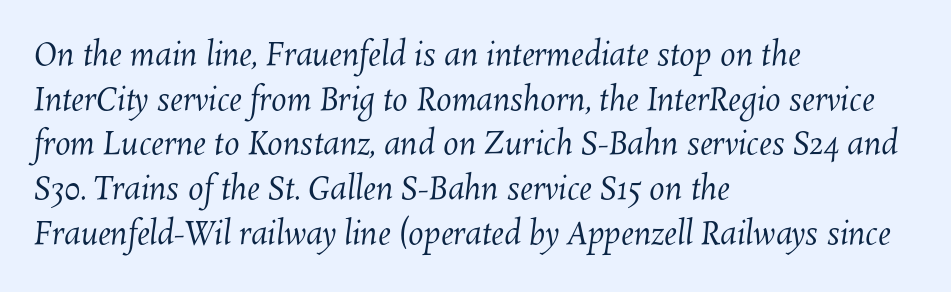
Q: Is the text bold? A: No.
Q: Is the text underlined? A: No.
Q: How is the paragraph aligned? A: Left-aligned.
Q: Is the spacing between letters normal or unusually wide? A: Normal.
Q: Is the spacing between lines tight, normal or loose? A: Normal.
Q: Width (condensed, normal, or wide)? A: Normal.
Q: Stroke contrast? A: Medium.
Q: x-height? A: Medium.
Q: Monospaced? A: No.
